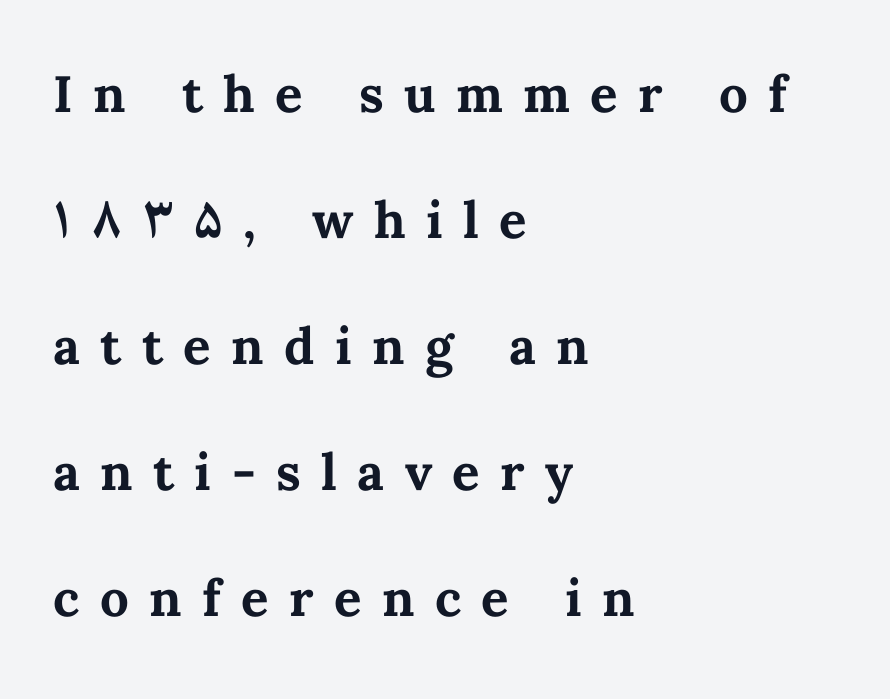
{"italic": "no", "bold": "yes", "weight": "bold", "width": "normal", "stroke_contrast": "medium", "x_height": "medium", "monospaced": "no", "underline": "no", "align": "left", "line_spacing": "loose", "line_spacing_ratio": 2.47, "letter_spacing": "wide", "letter_spacing_em": 0.4, "glyph_px": 51}
